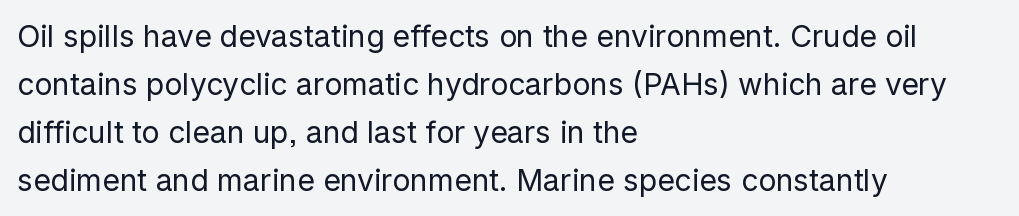
Where is the straight margin? On the left. The space between consecutive lines is moderate. There is no visible air inserted between adjacent glyphs. The font is comparable to plain body text, perhaps lighter. The baseline area is clear.
